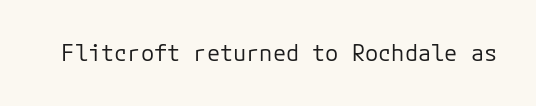
The space directly below the letters is spotless. Quick note: not italic, upright. The line texture is even and compact thanks to regular tracking. These glyphs show unthickened strokes, regular width or finer.
